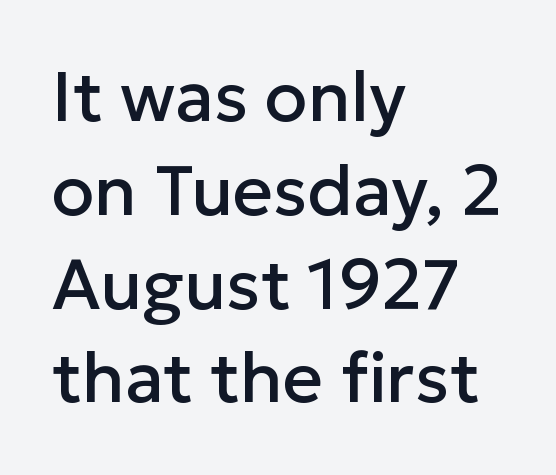
Q: Is the text italic (slanted)? A: No, it is upright.
Q: Is the typeface a serif or a sans-serif typeface? A: Sans-serif.
Q: Is the text underlined? A: No.
Q: How is the paragraph aligned? A: Left-aligned.
Q: Is the spacing between letters normal or unusually wide? A: Normal.
Q: Is the spacing between lines tight, normal or loose? A: Normal.
Q: Width (condensed, normal, or wide)? A: Normal.
Q: Stroke contrast? A: Low.
Q: x-height? A: Medium.
Q: Monospaced? A: No.
